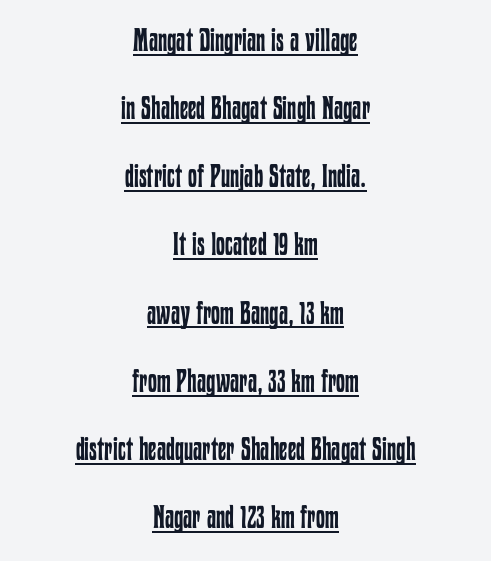
Q: Is the text bold? A: No.
Q: Is the text italic (slanted)? A: No, it is upright.
Q: Is the text underlined? A: Yes.
Q: How is the paragraph aligned? A: Centered.
Q: Is the spacing between letters normal or unusually wide? A: Normal.
Q: Is the spacing between lines tight, normal or loose? A: Loose.
Q: Width (condensed, normal, or wide)? A: Condensed.
Q: Stroke contrast? A: Low.
Q: x-height? A: Medium.
Q: Monospaced? A: No.
